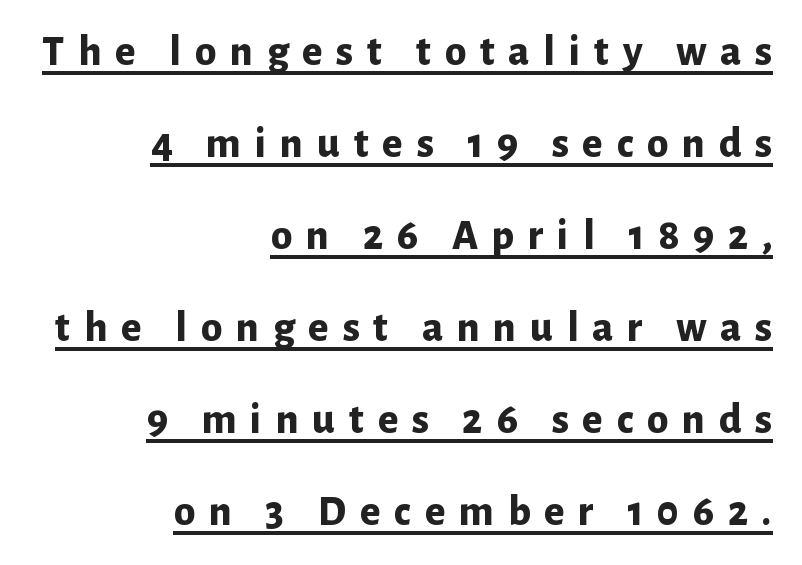
The sample has been set heavy, in full bold. In terms of leading, this rendering errs on the spacious side. The face used here is proportionally spaced, like ordinary book or web type. Someone cranked the tracking dial way up on this one. The lettering holds an erect, upright posture throughout. Teacher's note: observe the even right margin — that is flush-right alignment.
